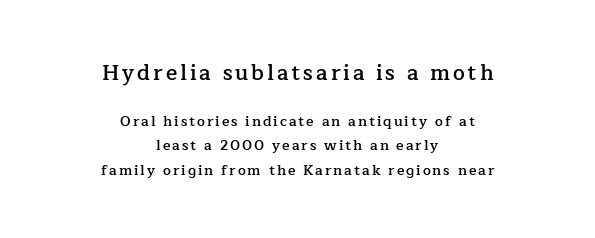
Emphasis by weight is partial: semibold. Designer's note — italics off, roman on. Is the block centered? Yes — each line is placed symmetrically about the middle. Underline: absent.
